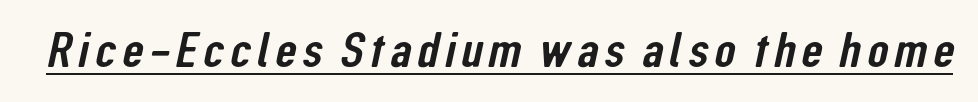
This rendering features underlined lettering. A typesetter would label this face a sans. Is this a fixed-width face? No — the glyphs have proportional, varying widths.
